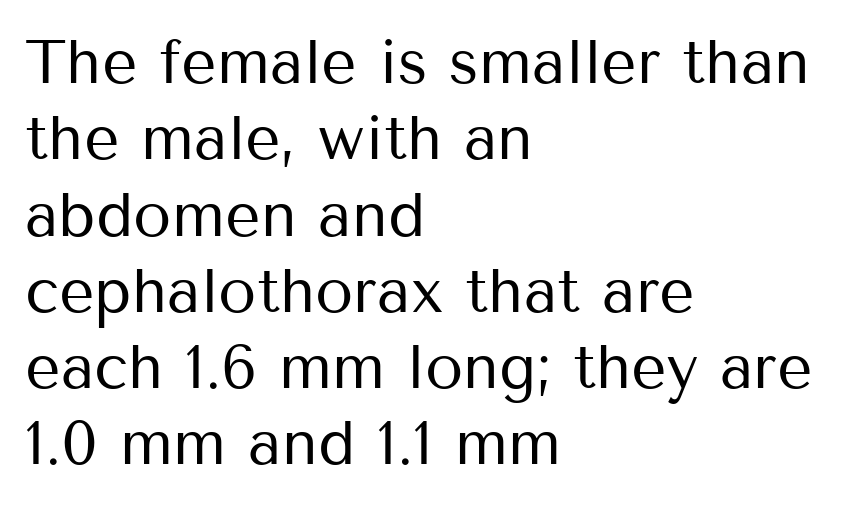
{"serif": "no", "italic": "no", "bold": "no", "weight": "regular", "width": "normal", "stroke_contrast": "medium", "x_height": "medium", "monospaced": "no", "underline": "no", "align": "left", "line_spacing_ratio": 1.23, "letter_spacing": "normal", "letter_spacing_em": 0.0, "glyph_px": 62}
